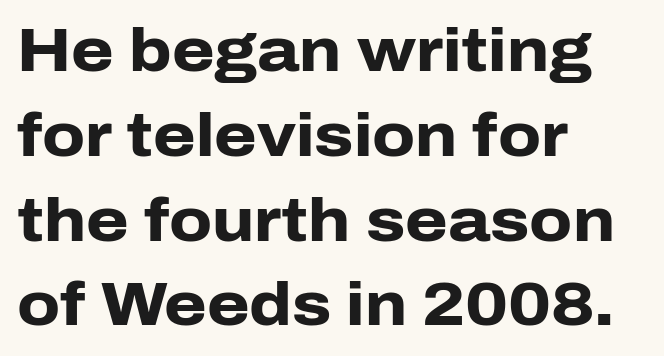
This rendering features lettering with no underline. You could not count columns in this text — the font is proportionally spaced. This rendering leaves character spacing at its baseline value. Does the copy run flush right? No — it runs flush left. Strong, thick strokes mark this as bold type. The leading is moderate, giving the passage an even texture.
